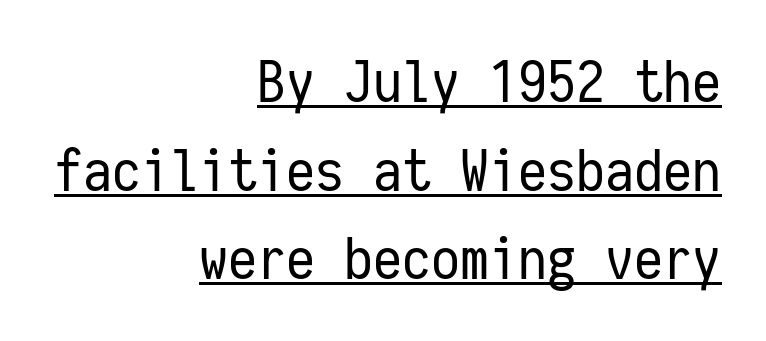
The line-height multiplier appears to be the usual default. Layout note: lines flush right. The typography opts for an upright posture over an oblique one. Do the characters align in a grid? Yes, the font is monospaced. The face used here is a sans, in the tradition of grotesques and geometrics.
